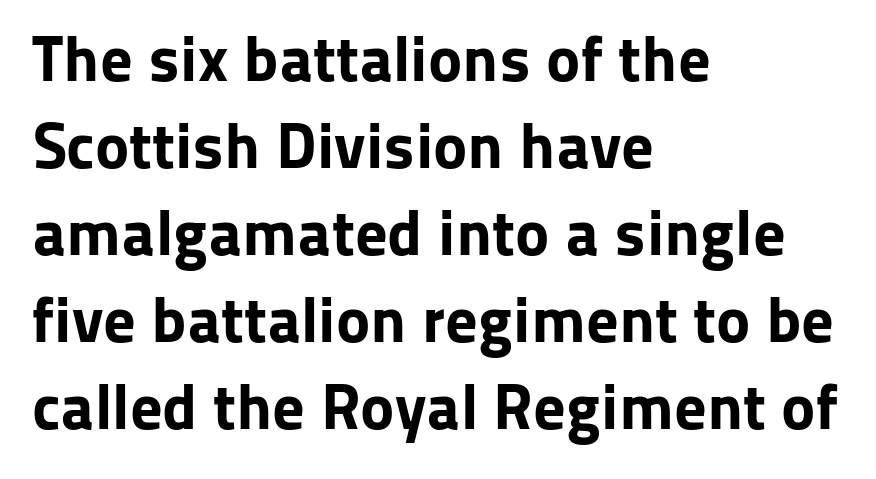
This sample uses an upright cut, with every glyph sitting square on the baseline. Words float on clear page, feet unadorned. Grotesque or geometric, the face here clearly has no serifs. Normally led — the rows are evenly, conventionally spaced. All the whitespace from short lines collects on the right. Observe the ordinary spacing: letters are neighbours, not strangers.
